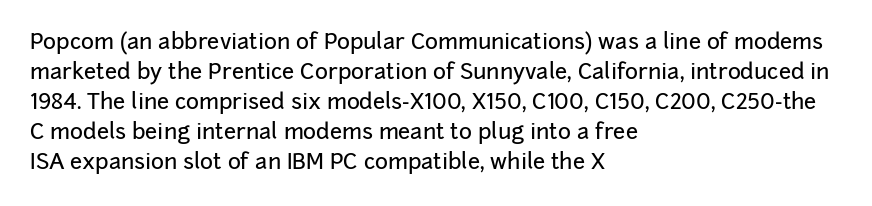
The image shows 22 px text type, upright; set left-aligned, normal line spacing (1.36x), normal letter spacing, not underlined.
